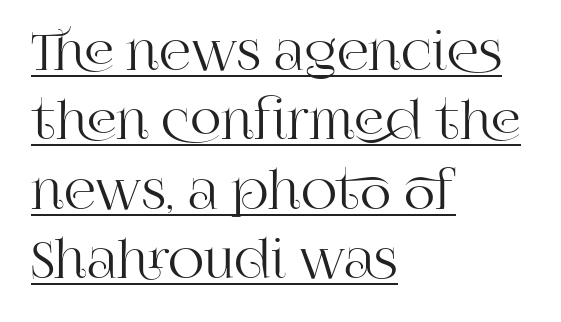
Q: Is the text italic (slanted)? A: No, it is upright.
Q: Is the typeface a serif or a sans-serif typeface? A: Serif.
Q: Is the text underlined? A: Yes.
Q: How is the paragraph aligned? A: Left-aligned.
Q: Is the spacing between letters normal or unusually wide? A: Normal.
Q: Is the spacing between lines tight, normal or loose? A: Normal.
Q: Width (condensed, normal, or wide)? A: Normal.
Q: Stroke contrast? A: High.
Q: x-height? A: Large.
Q: Monospaced? A: No.
